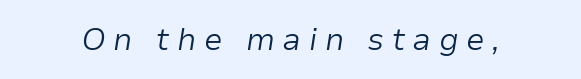
Q: Is the text bold? A: No.
Q: Is the text italic (slanted)? A: Yes, it leans right by about 9 degrees.
Q: Is the text underlined? A: No.
Q: Is the spacing between letters normal or unusually wide? A: Unusually wide.
Q: Width (condensed, normal, or wide)? A: Normal.
Q: Stroke contrast? A: Low.
Q: x-height? A: Medium.
Q: Monospaced? A: No.
